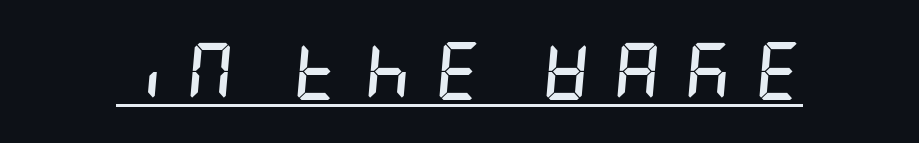
Q: Is the text bold? A: Yes.
Q: Is the text italic (slanted)? A: Yes, it leans right by about 5 degrees.
Q: Is the text underlined? A: Yes.
Q: Is the spacing between letters normal or unusually wide? A: Unusually wide.
Q: Width (condensed, normal, or wide)? A: Condensed.
Q: Stroke contrast? A: Low.
Q: x-height? A: Large.
